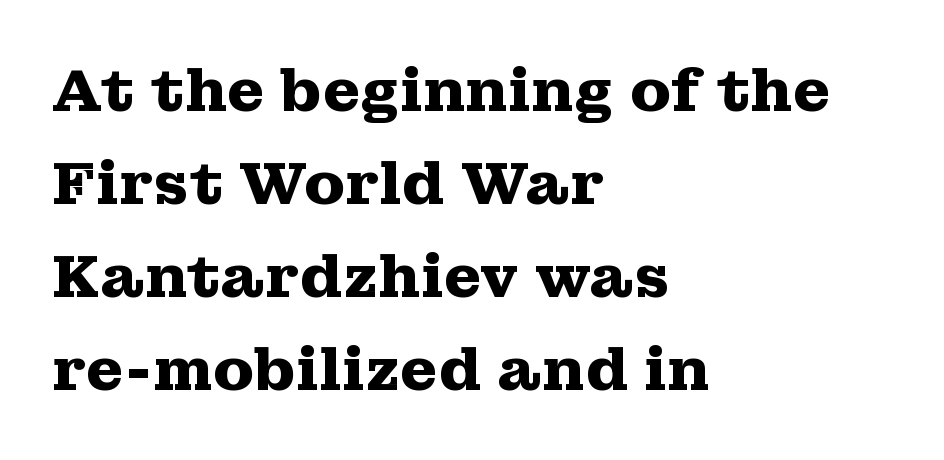
{"serif": "yes", "italic": "no", "bold": "yes", "weight": "heavy", "width": "wide", "stroke_contrast": "medium", "x_height": "medium", "monospaced": "no", "underline": "no", "align": "left", "line_spacing": "normal", "line_spacing_ratio": 1.55, "letter_spacing": "normal", "letter_spacing_em": 0.0, "glyph_px": 60}
